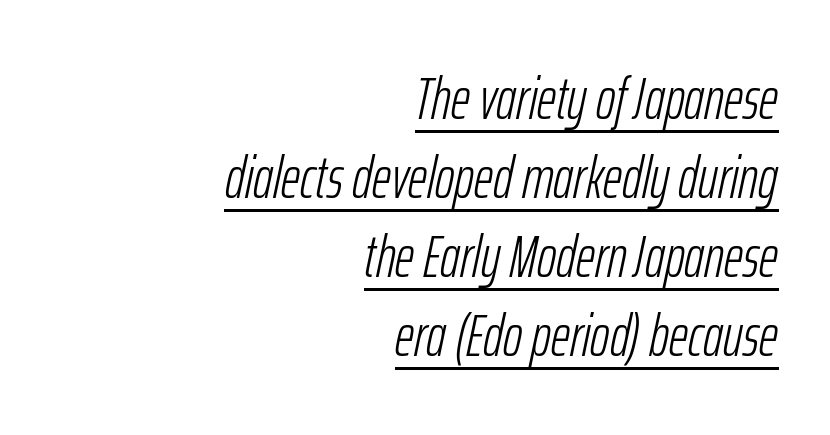
Somebody hit Ctrl+U on this one — the words are underlined. The type is set solid horizontally, with unmodified tracking. Characters are canted at an angle relative to the baseline's perpendicular. Horizontally, the lines are justified to the trailing edge only. This sample has the flowing, uneven cadence of proportional lettering. The passage shown is not bold in any degree.
